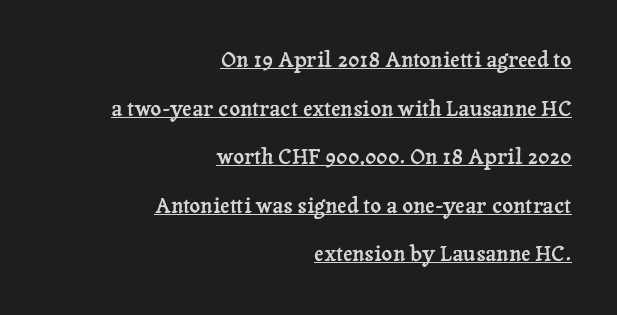
The image shows 21 px text type, upright; set right-aligned, loose line spacing (2.31x), normal letter spacing, underlined.
